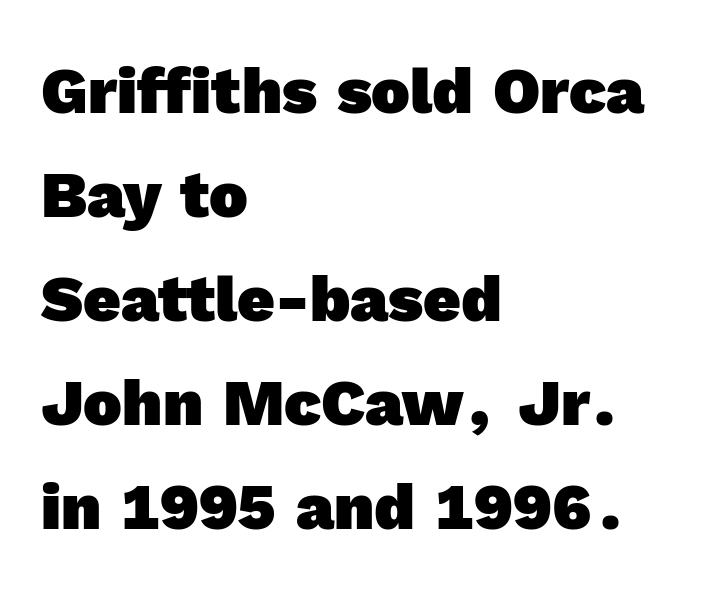
Each line starts at the same left margin while the right side varies. The string is rendered with underlining switched off. Vertical spacing — default. The font family rendered here belongs to the sans-serif group. Is this a fixed-width face? No — the glyphs have proportional, varying widths. Does extra space separate the letters? No, they use regular spacing.
